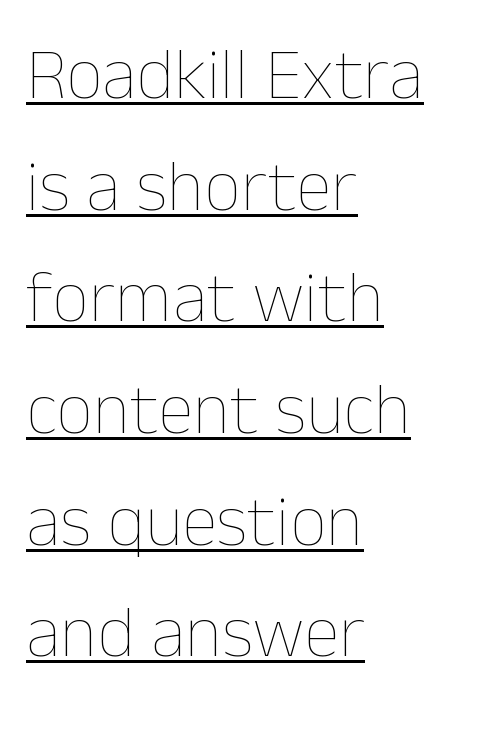
Q: Is the text bold? A: No.
Q: Is the text italic (slanted)? A: No, it is upright.
Q: Is the text underlined? A: Yes.
Q: How is the paragraph aligned? A: Left-aligned.
Q: Is the spacing between letters normal or unusually wide? A: Normal.
Q: Is the spacing between lines tight, normal or loose? A: Normal.
Q: Width (condensed, normal, or wide)? A: Normal.
Q: Stroke contrast? A: Low.
Q: x-height? A: Medium.
Q: Monospaced? A: No.
